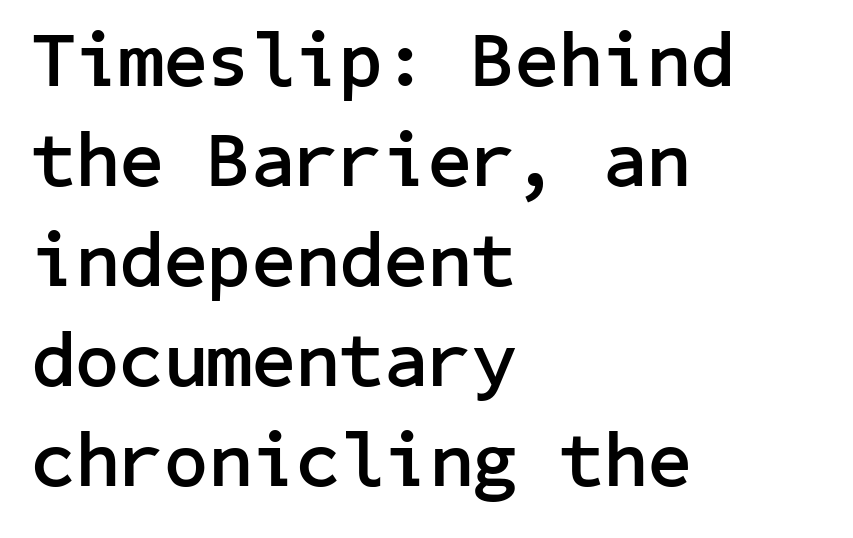
If you measured baseline to baseline, you'd find a middling distance. The rendering uses a bold face; every stroke is thick and dark. Rule under the text: the space is simply empty. The specimen reads as upright at a glance. The tracking reads as untouched default to a designer's eye.
